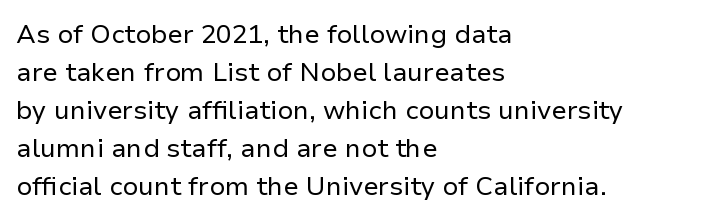
The image shows 26 px text type, upright; set left-aligned, normal line spacing (1.46x), normal letter spacing, not underlined.
